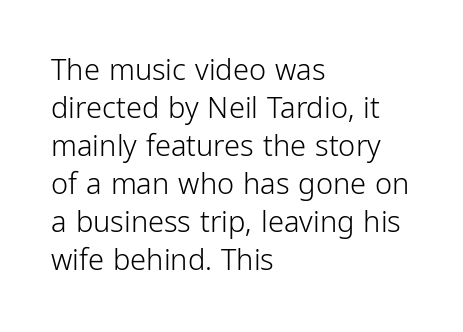
The image shows 29 px light, condensed sans-serif type, upright; set left-aligned, normal line spacing (1.31x), normal letter spacing, not underlined; low stroke contrast and a medium x-height.
